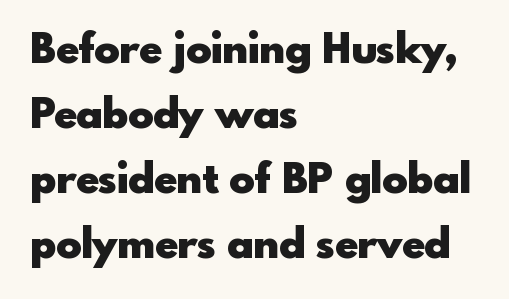
The image shows 42 px heavy sans-serif type, upright; set left-aligned, normal line spacing (1.55x), normal letter spacing, not underlined; a small x-height.
